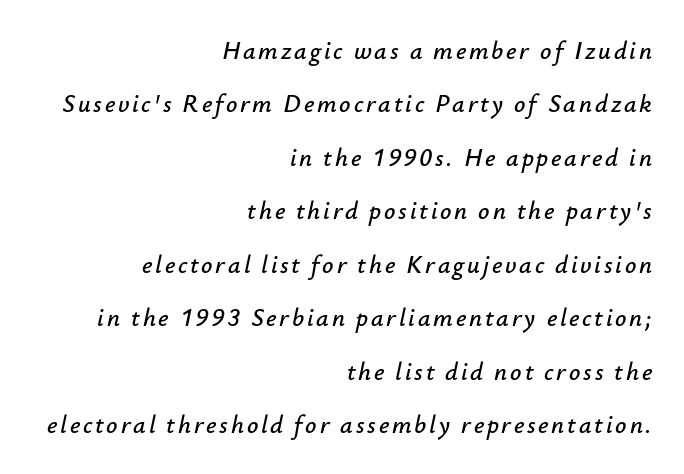
{"italic": "yes", "lean": "right", "slant_degrees": 12, "underline": "no", "align": "right", "line_spacing": "loose", "line_spacing_ratio": 2.14, "glyph_px": 25}
